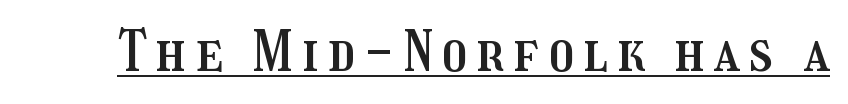
The image shows 55 px condensed type, upright; set underlined; medium stroke contrast and a medium x-height.
